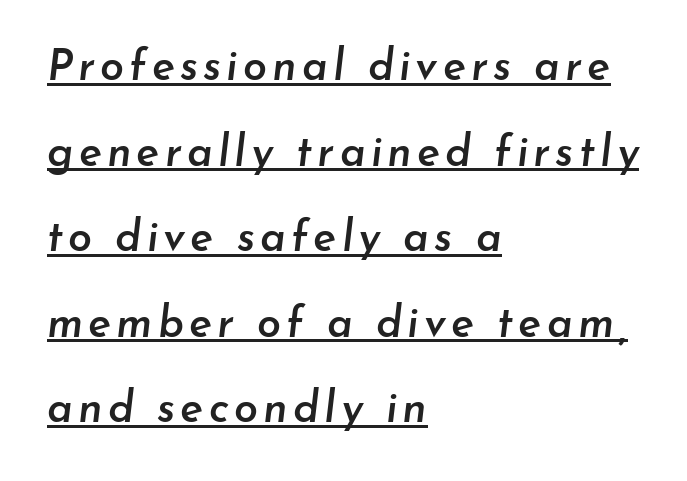
These words are printed semibold, heavier than regular yet not bold. A typesetter would call this proportional, since set widths differ per character. The passage shown leans; its letterforms are oblique. The rendering uses a large line-height, opening up the rows.
